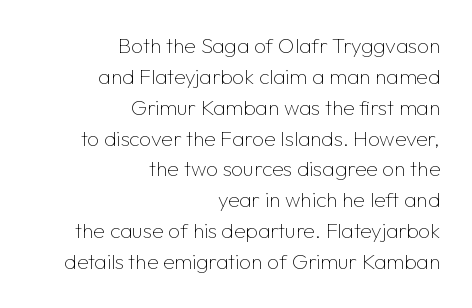
Q: Is the text bold? A: No.
Q: Is the text italic (slanted)? A: No, it is upright.
Q: Is the text underlined? A: No.
Q: How is the paragraph aligned? A: Right-aligned.
Q: Is the spacing between letters normal or unusually wide? A: Normal.
Q: Is the spacing between lines tight, normal or loose? A: Normal.
